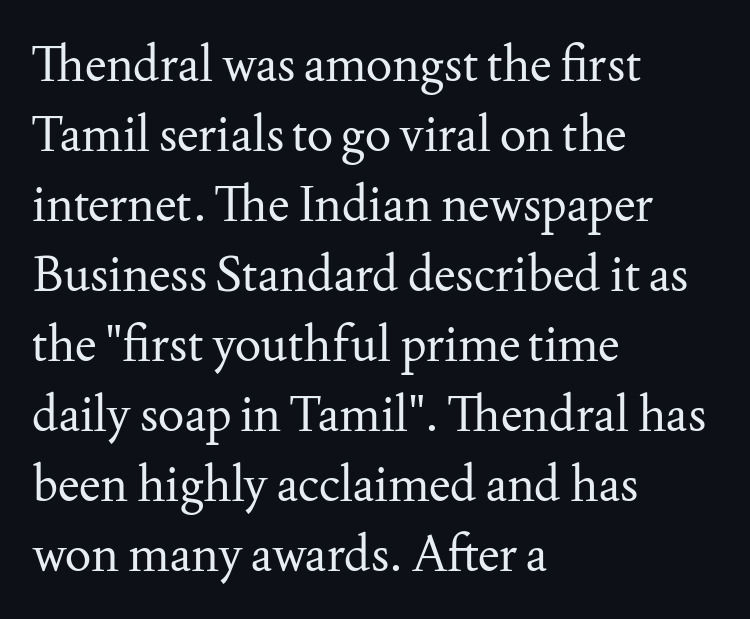
{"serif": "yes", "italic": "no", "bold": "no", "weight": "regular", "width": "normal", "stroke_contrast": "medium", "x_height": "small", "monospaced": "no", "underline": "no", "align": "left", "line_spacing": "normal", "line_spacing_ratio": 1.43, "letter_spacing": "normal", "letter_spacing_em": 0.0, "glyph_px": 49}
